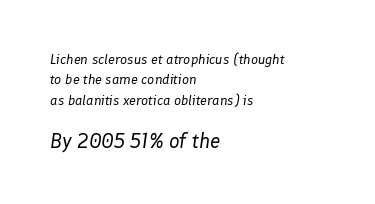
The image shows 21 px text type, italic (leaning right); set left-aligned, normal line spacing (1.45x), normal letter spacing, not underlined; the second (bottom) block is 1.5x larger.
